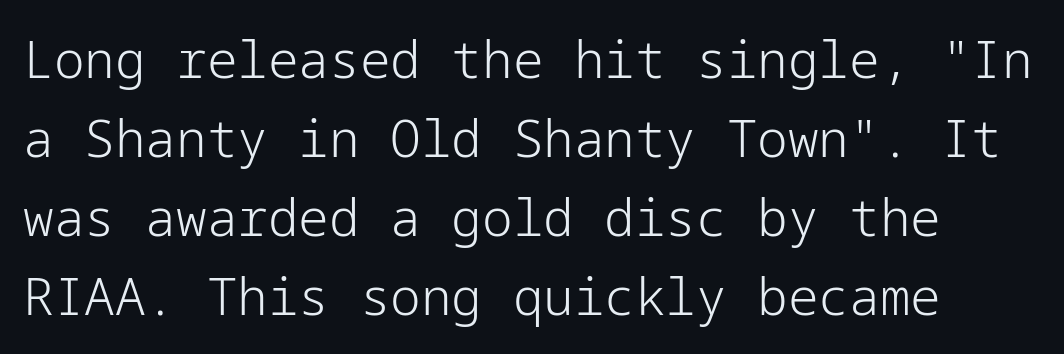
Q: Is the text bold? A: No.
Q: Is the text italic (slanted)? A: No, it is upright.
Q: Is the typeface a serif or a sans-serif typeface? A: Sans-serif.
Q: Is the text underlined? A: No.
Q: Is the spacing between letters normal or unusually wide? A: Normal.
Q: Is the spacing between lines tight, normal or loose? A: Normal.
Q: Width (condensed, normal, or wide)? A: Normal.
Q: Stroke contrast? A: Low.
Q: x-height? A: Medium.
